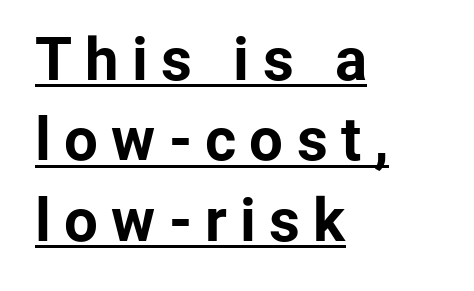
The image shows 60 px bold sans-serif type, upright; set left-aligned, normal line spacing (1.34x), unusually wide letter spacing (+0.22 em), underlined; low stroke contrast and a medium x-height.
